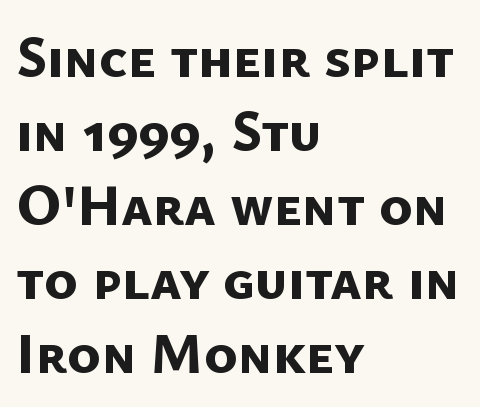
{"serif": "no", "bold": "yes", "weight": "bold", "width": "normal", "stroke_contrast": "low", "x_height": "medium", "monospaced": "no", "underline": "no", "align": "left", "line_spacing": "normal", "line_spacing_ratio": 1.3, "letter_spacing": "normal", "letter_spacing_em": 0.0, "glyph_px": 57}
